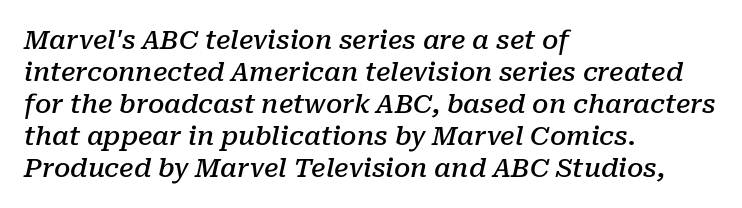
Alignment: flush left. The typesetting leans somewhat heavy: a semibold. Is the letter spacing exaggerated? No — it looks like the ordinary default. Does the lettering tilt? It does — this is italic.
